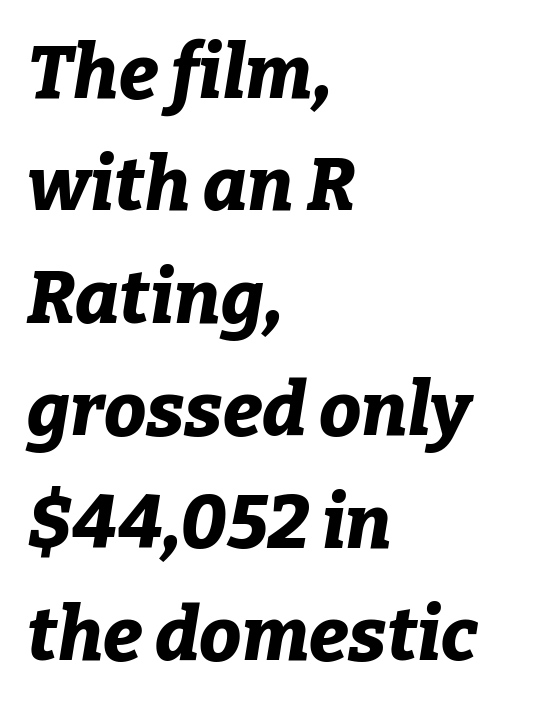
Q: Is the text bold? A: Yes.
Q: Is the text italic (slanted)? A: Yes, it leans right by about 9 degrees.
Q: Is the text underlined? A: No.
Q: How is the paragraph aligned? A: Left-aligned.
Q: Is the spacing between letters normal or unusually wide? A: Normal.
Q: Is the spacing between lines tight, normal or loose? A: Normal.
Q: Width (condensed, normal, or wide)? A: Normal.
Q: Stroke contrast? A: Low.
Q: x-height? A: Medium.
Q: Monospaced? A: No.
